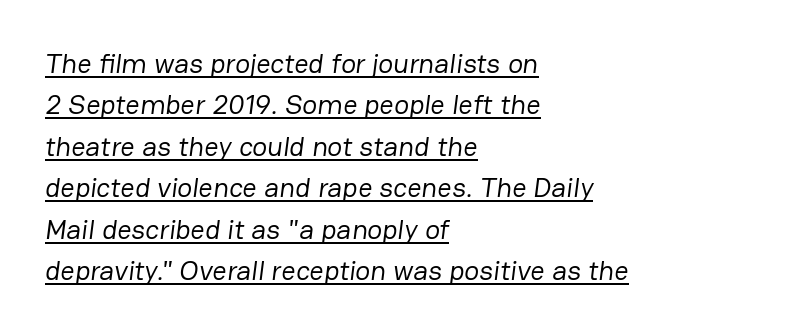
Q: Is the text bold? A: No.
Q: Is the typeface a serif or a sans-serif typeface? A: Sans-serif.
Q: Is the text underlined? A: Yes.
Q: How is the paragraph aligned? A: Left-aligned.
Q: Is the spacing between letters normal or unusually wide? A: Normal.
Q: Is the spacing between lines tight, normal or loose? A: Normal.
Q: Width (condensed, normal, or wide)? A: Normal.
Q: Stroke contrast? A: Low.
Q: x-height? A: Medium.
Q: Monospaced? A: No.
